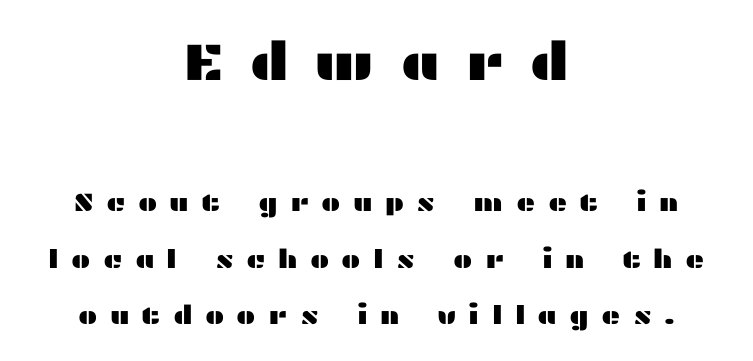
{"serif": "no", "italic": "no", "width": "wide", "stroke_contrast": "medium", "x_height": "medium", "monospaced": "no", "underline": "no", "align": "center", "line_spacing": "loose", "line_spacing_ratio": 2.17, "letter_spacing": "wide", "letter_spacing_em": 0.47, "larger_block": "first", "size_ratio": 2.04, "glyph_px": 53}
